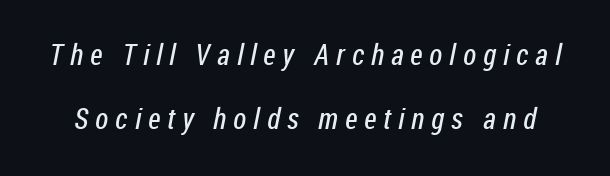
The image shows 29 px regular-weight, condensed sans-serif type; set loose line spacing (2.22x), unusually wide letter spacing (+0.24 em), not underlined; low stroke contrast and a medium x-height.
